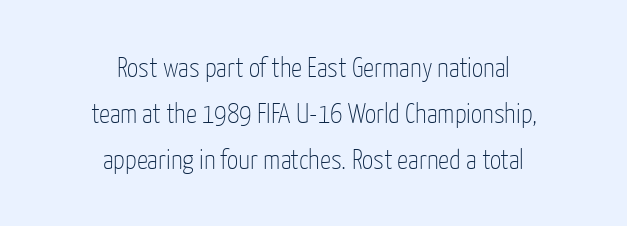
Does extra space separate the letters? No, they use regular spacing. Nope, not italic — everything's standing straight. Type style note: lacks serifs. No word sits above an underline. Honestly, the row spacing looks completely unremarkable.
